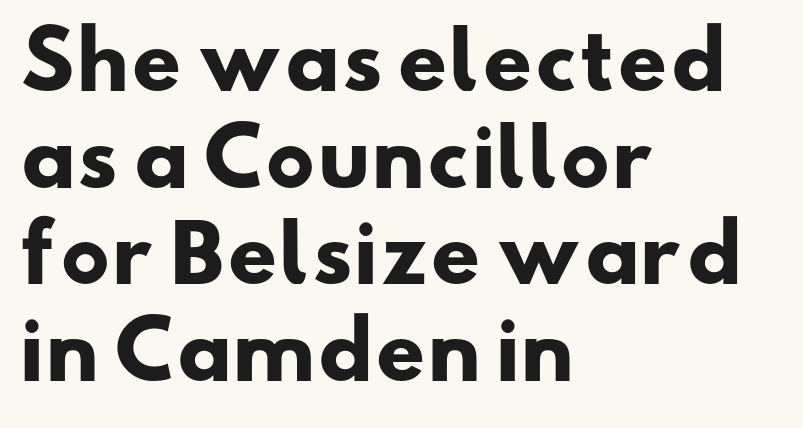
{"serif": "no", "bold": "yes", "weight": "heavy", "width": "wide", "stroke_contrast": "low", "x_height": "small", "monospaced": "no", "underline": "no", "align": "left", "line_spacing_ratio": 1.24, "letter_spacing": "normal", "letter_spacing_em": 0.0, "glyph_px": 78}
